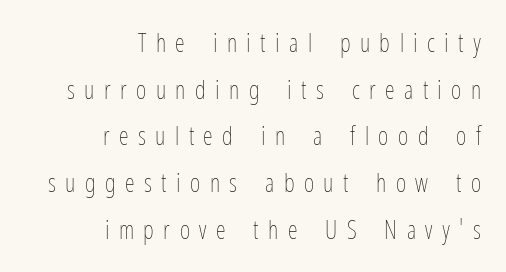
{"italic": "no", "bold": "no", "underline": "no", "align": "right", "line_spacing_ratio": 1.87, "letter_spacing": "wide", "letter_spacing_em": 0.38, "glyph_px": 25}
